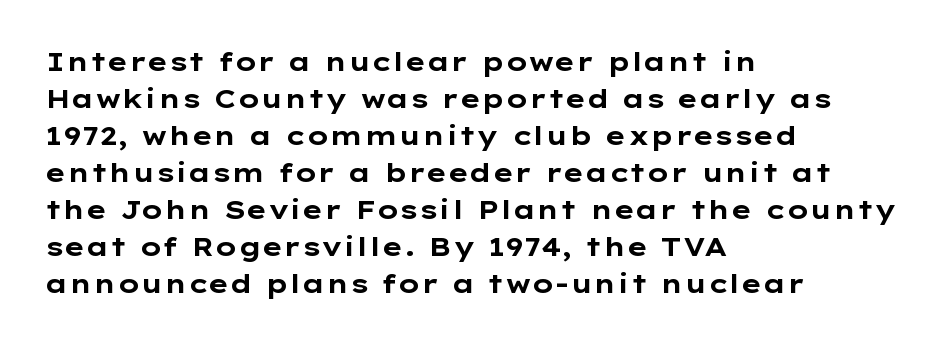
The image shows 26 px bold type, upright; set left-aligned, normal line spacing (1.42x), normal letter spacing, not underlined.
